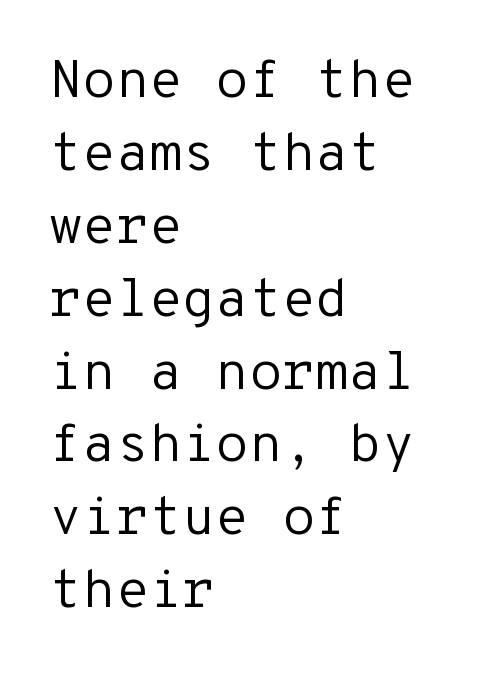
Q: Is the text bold? A: No.
Q: Is the text italic (slanted)? A: No, it is upright.
Q: Is the typeface a serif or a sans-serif typeface? A: Sans-serif.
Q: Is the text underlined? A: No.
Q: How is the paragraph aligned? A: Left-aligned.
Q: Is the spacing between letters normal or unusually wide? A: Normal.
Q: Is the spacing between lines tight, normal or loose? A: Normal.
Q: Width (condensed, normal, or wide)? A: Normal.
Q: Stroke contrast? A: Low.
Q: x-height? A: Medium.
Q: Monospaced? A: Yes.
